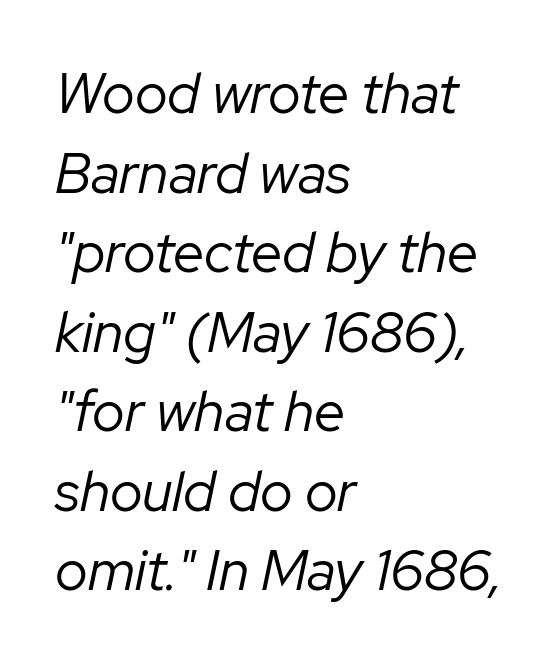
Here the glyphs are tracked normally, forming tight word shapes. Spacing verdict: proportional, widths tailored to each character. Every character sits at an angle, as italics do. Type without underlining. Stroke thickness stays within the range of a standard reading face or lighter. Horizontal alignment here is leftward, the default for most running prose.
